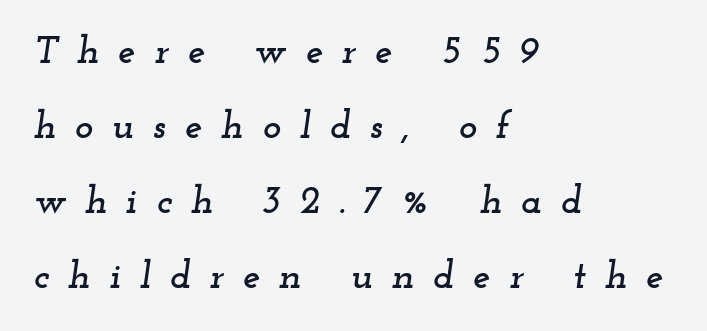
An italicized treatment has been applied to the whole sample. You could not count columns in this text — the font is proportionally spaced. No word sits above an underline. Substantial extra tracking has been applied to these lines.
